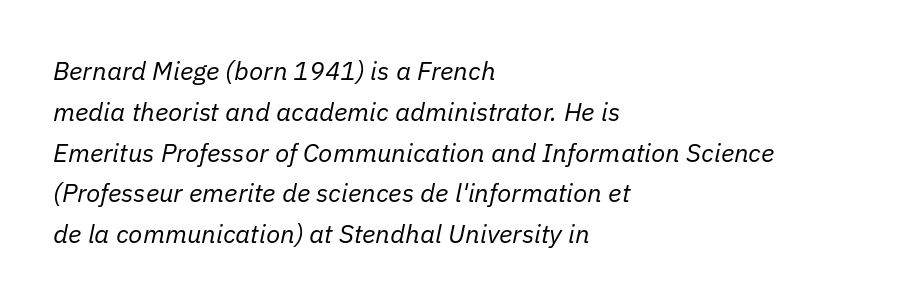
{"italic": "yes", "lean": "right", "slant_degrees": 11, "bold": "no", "underline": "no", "align": "left", "line_spacing": "normal", "line_spacing_ratio": 1.57, "letter_spacing": "normal", "letter_spacing_em": 0.0, "glyph_px": 26}
